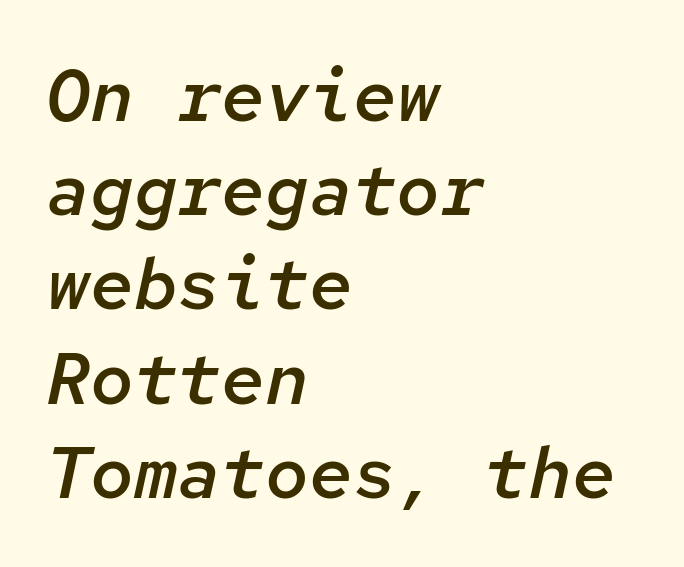
{"italic": "yes", "lean": "right", "slant_degrees": 12, "bold": "semi", "weight": "semibold", "width": "normal", "stroke_contrast": "low", "x_height": "medium", "monospaced": "yes", "underline": "no", "align": "left", "line_spacing": "normal", "line_spacing_ratio": 1.29, "letter_spacing": "normal", "letter_spacing_em": 0.0, "glyph_px": 73}
